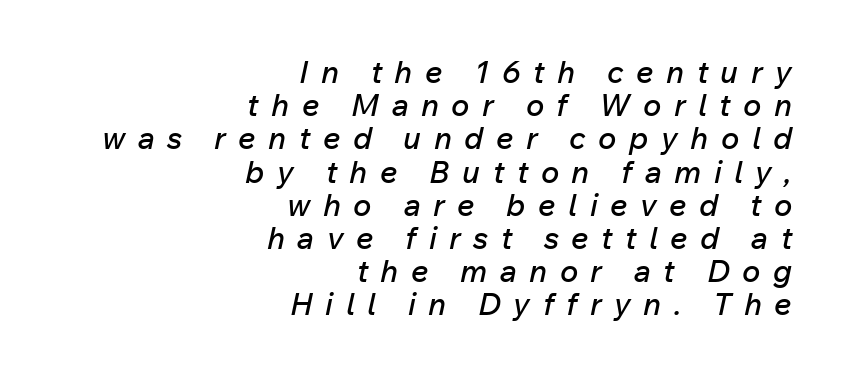
The image shows 31 px text type, italic (leaning right); set right-aligned, tight line spacing (1.07x), unusually wide letter spacing (+0.4 em), not underlined; low stroke contrast and a medium x-height.
